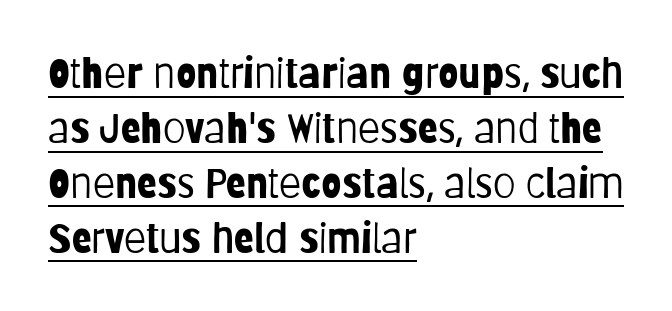
The words here are underlined. Counters stay open thanks to moderate or lighter strokes. Horizontally, the lines are justified to the leading edge only. The rendering keeps characters at their native spacing.
